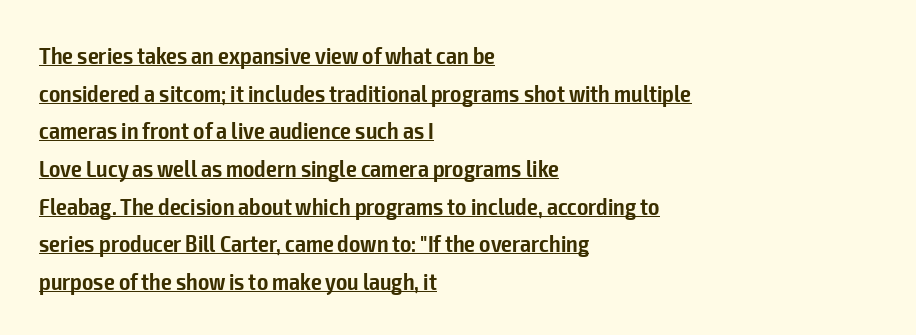
{"italic": "no", "bold": "semi", "underline": "yes", "align": "left", "line_spacing": "normal", "line_spacing_ratio": 1.57, "letter_spacing": "normal", "letter_spacing_em": 0.0, "glyph_px": 24}
